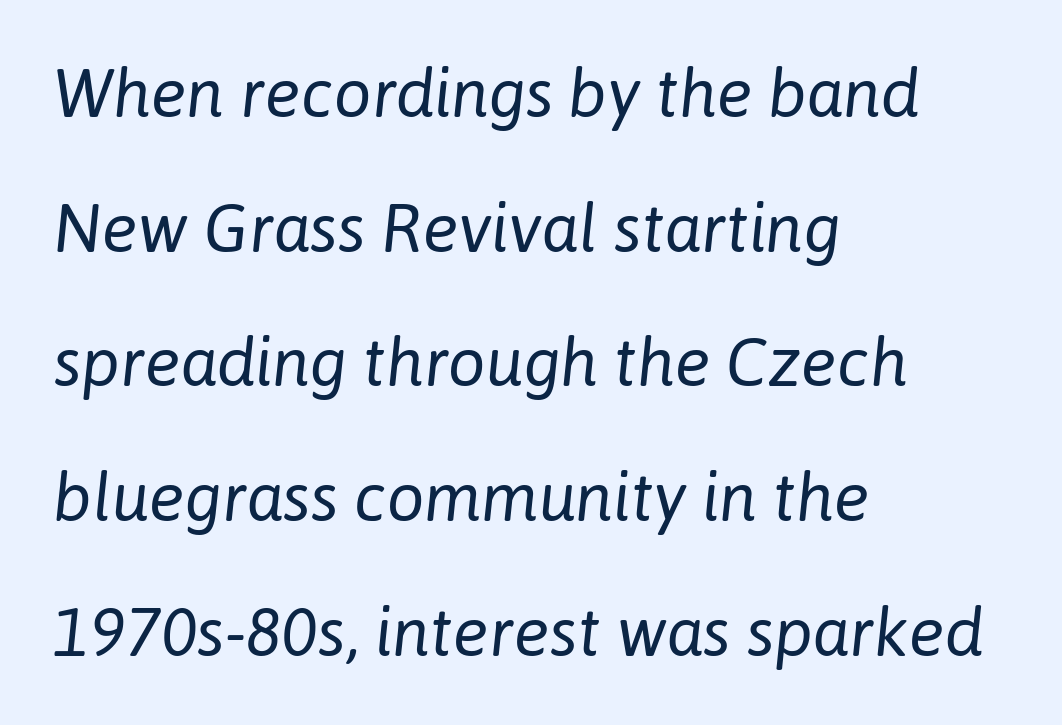
{"italic": "yes", "lean": "right", "slant_degrees": 6, "bold": "no", "weight": "regular", "width": "normal", "stroke_contrast": "low", "x_height": "medium", "monospaced": "no", "underline": "no", "align": "left", "line_spacing": "loose", "line_spacing_ratio": 2.01, "letter_spacing": "normal", "letter_spacing_em": 0.0, "glyph_px": 67}
